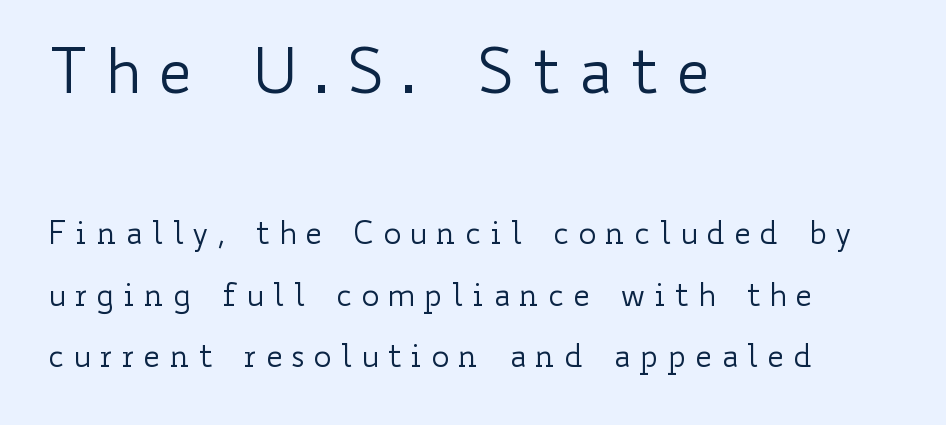
{"italic": "no", "bold": "no", "weight": "regular", "width": "wide", "stroke_contrast": "low", "x_height": "small", "monospaced": "no", "underline": "no", "align": "left", "line_spacing": "loose", "line_spacing_ratio": 1.99, "letter_spacing": "wide", "letter_spacing_em": 0.26, "larger_block": "first", "size_ratio": 2.0, "glyph_px": 62}
